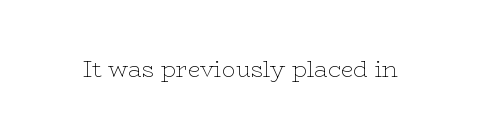
Q: Is the text bold? A: No.
Q: Is the text italic (slanted)? A: No, it is upright.
Q: Is the text underlined? A: No.
Q: Is the spacing between letters normal or unusually wide? A: Normal.
